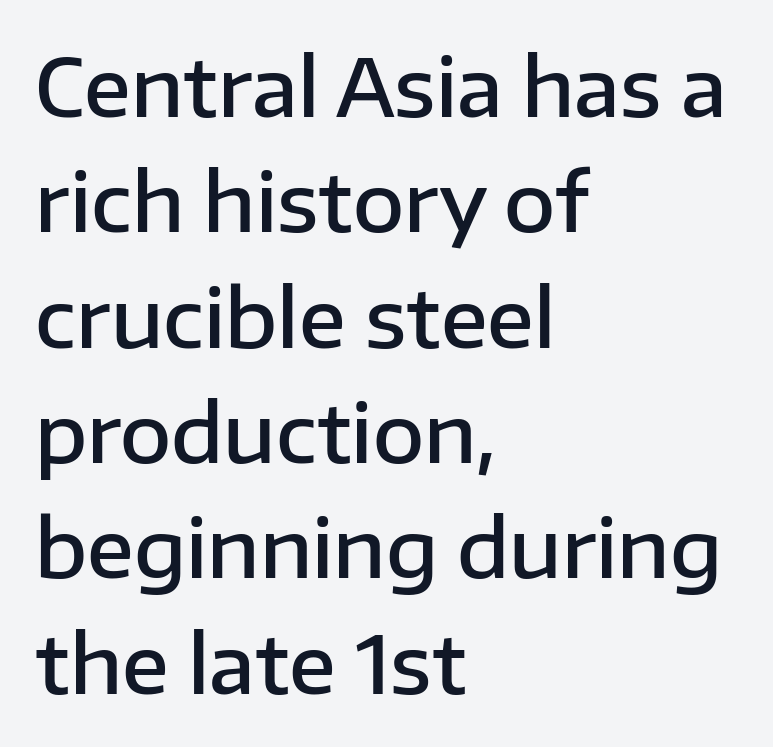
Here the designer chose a conventional face with non-uniform glyph widths. Reading down the column, the eye jumps a familiar distance to each next line. The rendering anchors every line to the left-hand side. Look at the stroke-to-counter ratio: somewhat heavy, a semibold. What stands out about the letter spacing? Nothing — it is the standard amount. The lettering holds an erect, upright posture throughout.
